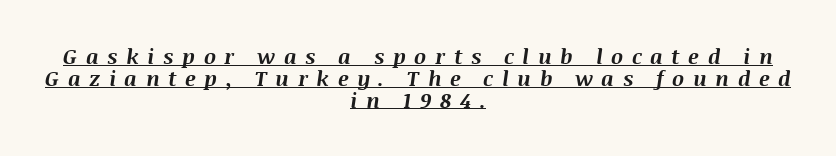
Q: Is the text bold? A: Yes.
Q: Is the text italic (slanted)? A: Yes, it leans right by about 8 degrees.
Q: Is the text underlined? A: Yes.
Q: How is the paragraph aligned? A: Centered.
Q: Is the spacing between letters normal or unusually wide? A: Unusually wide.
Q: Is the spacing between lines tight, normal or loose? A: Tight.
